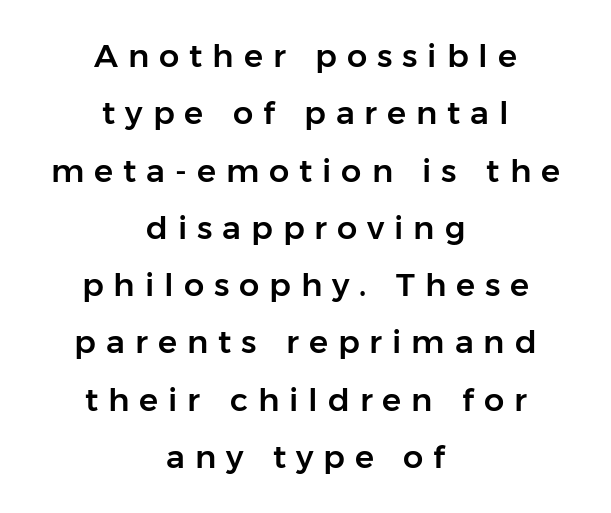
Designer's note — italics off, roman on. The type is letterspaced generously, with wide tracking. Anything drawn beneath the words? Only blank space. Varying glyph widths throughout — classic text-font behaviour.
